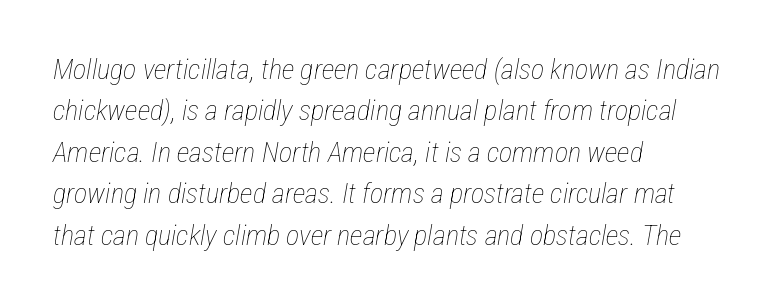
{"italic": "yes", "lean": "right", "slant_degrees": 12, "bold": "no", "weight": "thin", "width": "condensed", "stroke_contrast": "low", "x_height": "medium", "monospaced": "no", "underline": "no", "align": "left", "line_spacing": "normal", "line_spacing_ratio": 1.48, "letter_spacing": "normal", "letter_spacing_em": 0.0, "glyph_px": 28}
